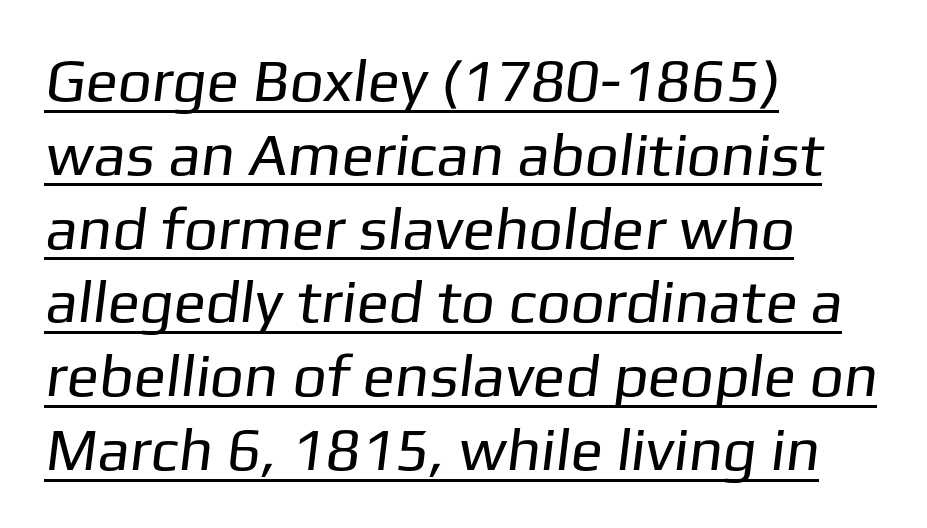
Q: Is the text bold? A: No.
Q: Is the typeface a serif or a sans-serif typeface? A: Sans-serif.
Q: Is the text underlined? A: Yes.
Q: How is the paragraph aligned? A: Left-aligned.
Q: Is the spacing between letters normal or unusually wide? A: Normal.
Q: Width (condensed, normal, or wide)? A: Normal.
Q: Stroke contrast? A: Low.
Q: x-height? A: Medium.
Q: Monospaced? A: No.
